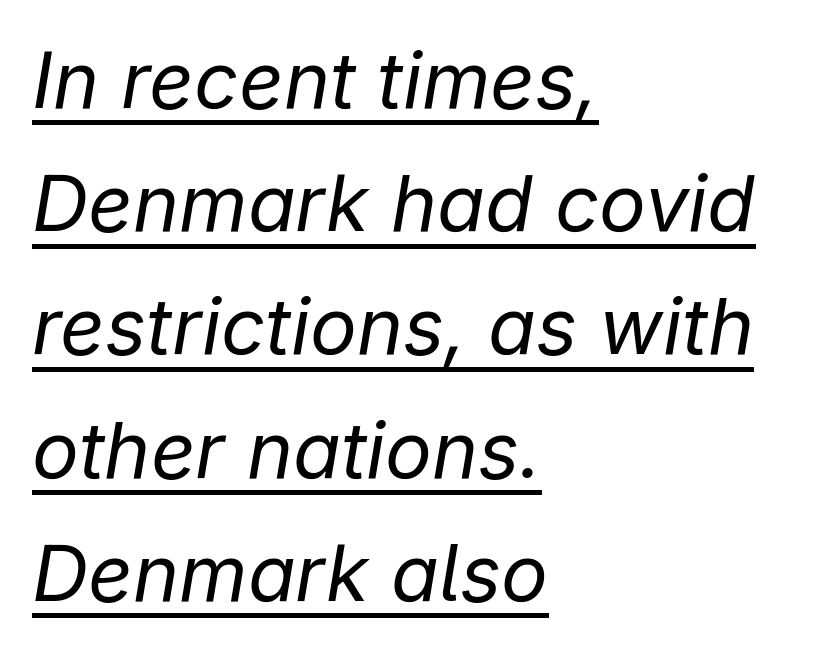
{"italic": "yes", "lean": "right", "slant_degrees": 9, "bold": "no", "weight": "regular", "width": "normal", "stroke_contrast": "low", "x_height": "medium", "monospaced": "no", "underline": "yes", "align": "left", "line_spacing": "normal", "line_spacing_ratio": 1.58, "letter_spacing": "normal", "letter_spacing_em": 0.0, "glyph_px": 78}
